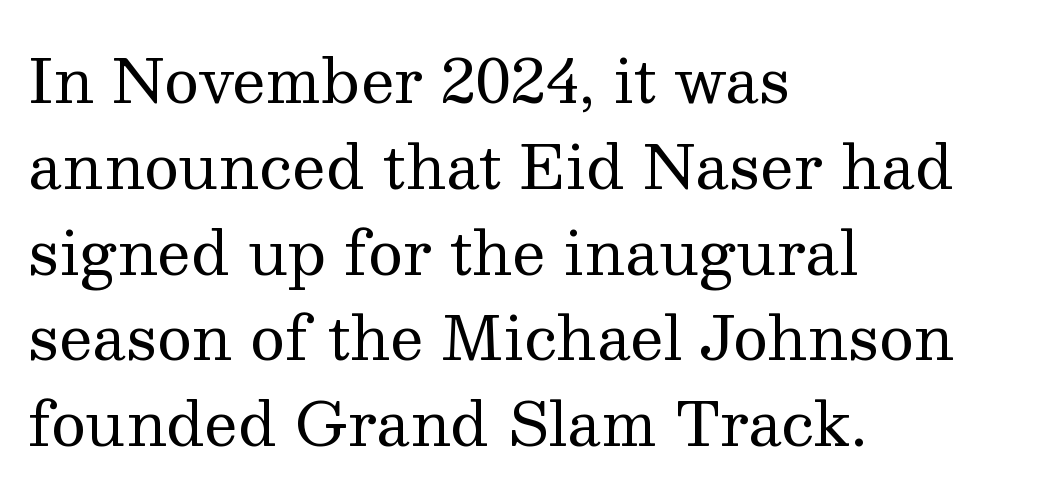
Q: Is the text bold? A: No.
Q: Is the text italic (slanted)? A: No, it is upright.
Q: Is the typeface a serif or a sans-serif typeface? A: Serif.
Q: Is the text underlined? A: No.
Q: How is the paragraph aligned? A: Left-aligned.
Q: Is the spacing between letters normal or unusually wide? A: Normal.
Q: Is the spacing between lines tight, normal or loose? A: Normal.
Q: Width (condensed, normal, or wide)? A: Normal.
Q: Stroke contrast? A: Medium.
Q: x-height? A: Medium.
Q: Monospaced? A: No.
